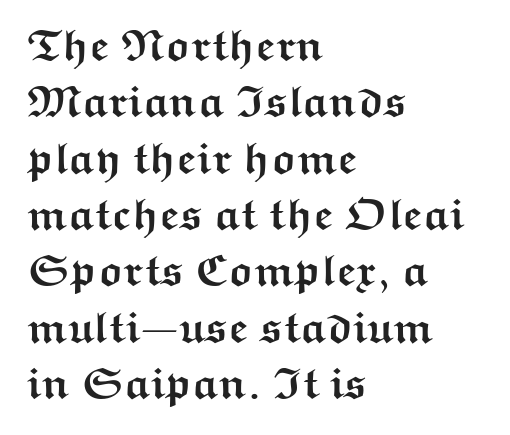
{"serif": "no", "italic": "no", "bold": "yes", "weight": "semibold", "width": "wide", "stroke_contrast": "medium", "x_height": "medium", "monospaced": "no", "underline": "no", "align": "left", "line_spacing": "normal", "line_spacing_ratio": 1.28, "letter_spacing": "normal", "letter_spacing_em": 0.0, "glyph_px": 44}
